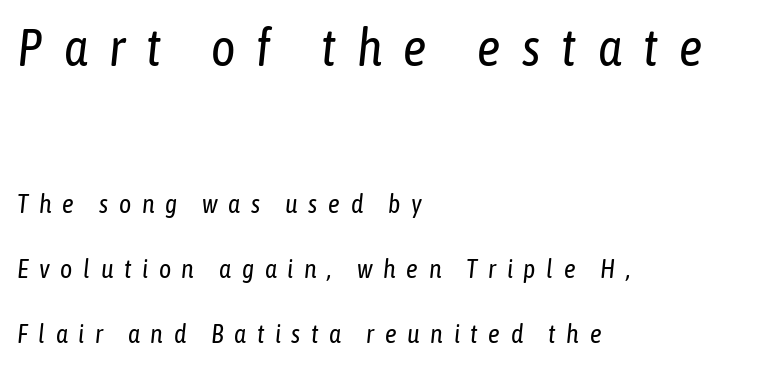
The image shows 52 px regular-weight, condensed type, italic (leaning right); set left-aligned, loose line spacing (2.49x), unusually wide letter spacing (+0.41 em), not underlined; the first (top) block is 2.0x larger; low stroke contrast and a medium x-height.
